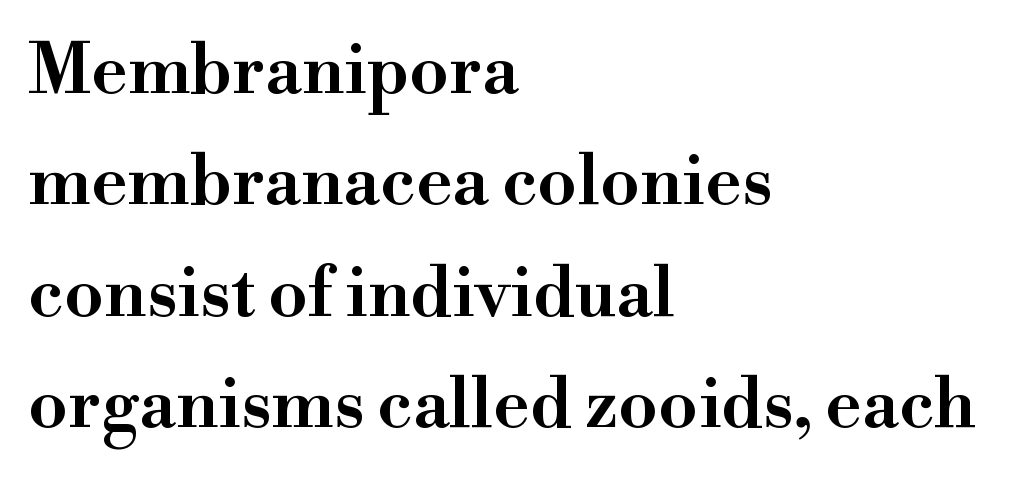
Students, observe: this is what conventionally led text looks like. How are the letters spaced? Ordinarily, with no added tracking. The characters look somewhat weighty, a semibold short of true bold. Old-style or modern, the face here clearly has serifs. Line beginnings align vertically; line endings do not.
